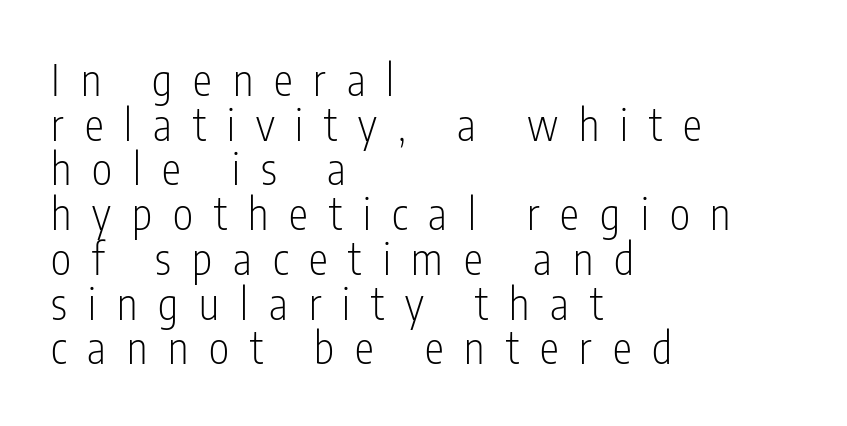
{"serif": "no", "italic": "no", "bold": "no", "weight": "light", "width": "condensed", "stroke_contrast": "low", "x_height": "medium", "monospaced": "no", "underline": "no", "align": "left", "line_spacing": "tight", "line_spacing_ratio": 1.04, "letter_spacing": "wide", "letter_spacing_em": 0.49, "glyph_px": 43}
